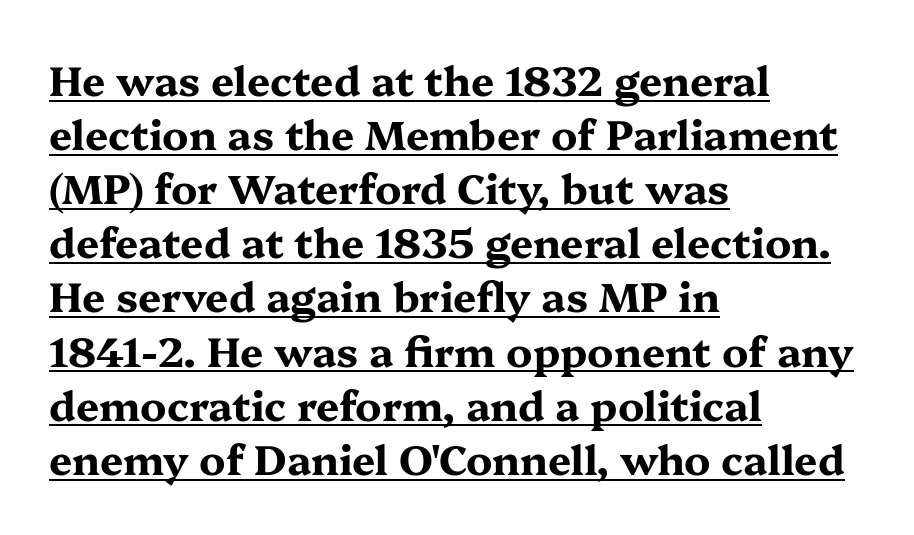
Q: Is the text bold? A: Yes.
Q: Is the text italic (slanted)? A: No, it is upright.
Q: Is the typeface a serif or a sans-serif typeface? A: Serif.
Q: Is the text underlined? A: Yes.
Q: How is the paragraph aligned? A: Left-aligned.
Q: Is the spacing between letters normal or unusually wide? A: Normal.
Q: Is the spacing between lines tight, normal or loose? A: Normal.
Q: Width (condensed, normal, or wide)? A: Wide.
Q: Stroke contrast? A: Medium.
Q: x-height? A: Medium.
Q: Monospaced? A: No.
